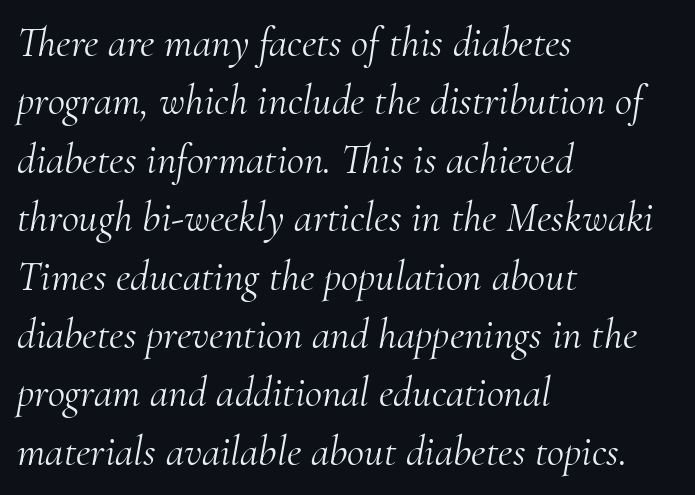
Q: Is the text bold? A: No.
Q: Is the text italic (slanted)? A: Yes, it leans right by about 10 degrees.
Q: Is the typeface a serif or a sans-serif typeface? A: Serif.
Q: Is the text underlined? A: No.
Q: How is the paragraph aligned? A: Left-aligned.
Q: Is the spacing between letters normal or unusually wide? A: Normal.
Q: Is the spacing between lines tight, normal or loose? A: Normal.
Q: Width (condensed, normal, or wide)? A: Normal.
Q: Stroke contrast? A: Medium.
Q: x-height? A: Small.
Q: Monospaced? A: No.
